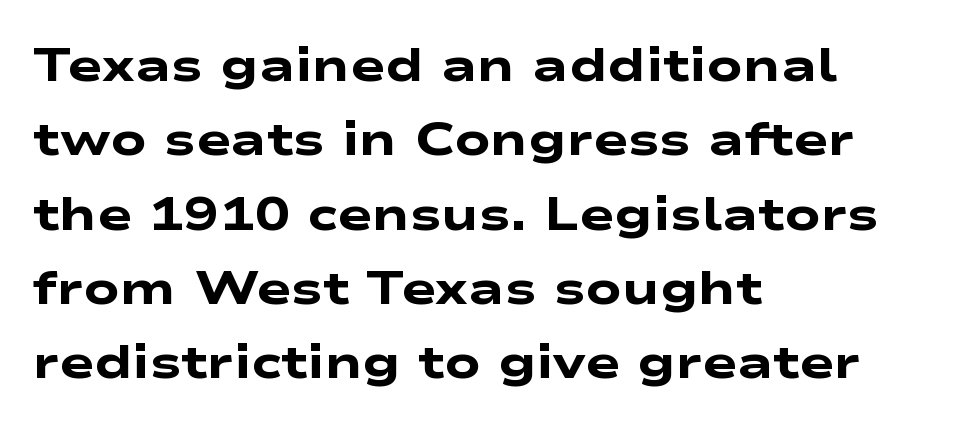
The image shows 47 px heavy, wide sans-serif type; set left-aligned, normal line spacing (1.58x), normal letter spacing, not underlined; low stroke contrast and a medium x-height.
